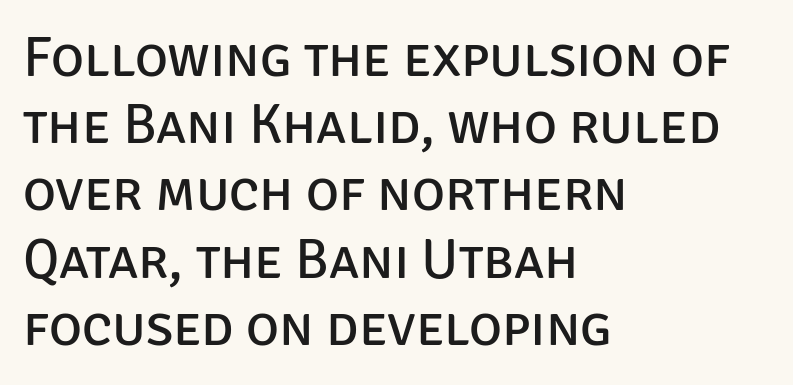
This sample uses a sans-serif face. Glyph-to-glyph distance matches everyday printed text. Underlining? Definitely not there. Proportional: the letters do not fall into vertical columns.
